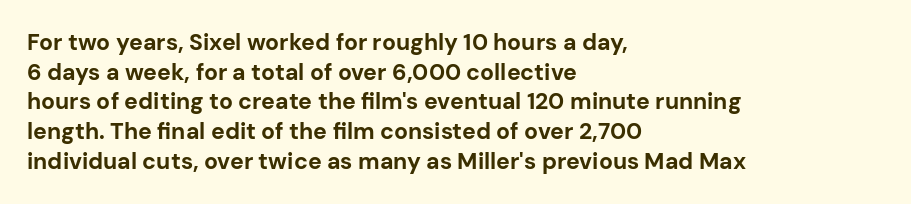
{"italic": "no", "bold": "yes", "underline": "no", "align": "left", "line_spacing": "normal", "line_spacing_ratio": 1.29, "letter_spacing": "normal", "letter_spacing_em": 0.0, "glyph_px": 23}
